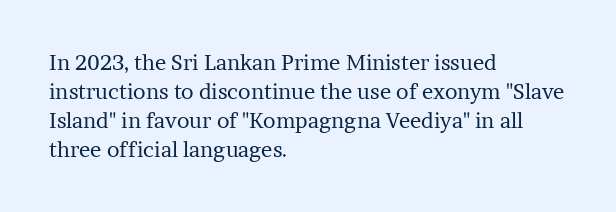
The image shows 21 px text type, upright; set left-aligned, normal line spacing (1.38x), normal letter spacing, not underlined.
